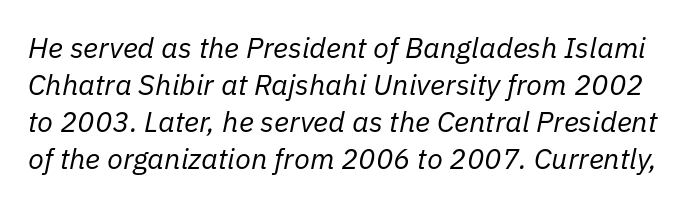
The image shows 29 px regular-weight type, italic (leaning right); set normal line spacing (1.28x), normal letter spacing, not underlined; low stroke contrast and a medium x-height.
